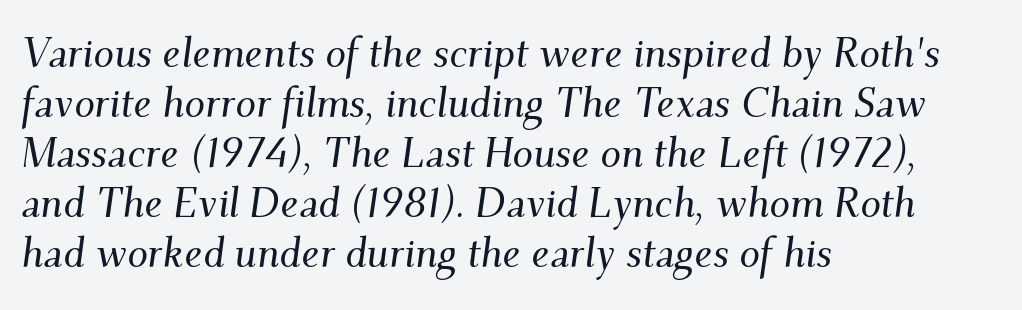
{"serif": "yes", "italic": "yes", "lean": "right", "slant_degrees": 9, "width": "normal", "stroke_contrast": "medium", "x_height": "small", "monospaced": "no", "underline": "no", "align": "left", "line_spacing_ratio": 1.22, "letter_spacing": "normal", "letter_spacing_em": 0.0, "glyph_px": 41}
